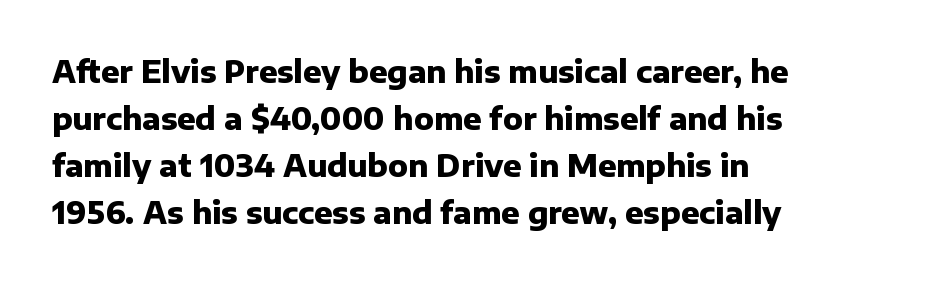
Q: Is the text bold? A: Yes.
Q: Is the text italic (slanted)? A: No, it is upright.
Q: Is the typeface a serif or a sans-serif typeface? A: Sans-serif.
Q: Is the text underlined? A: No.
Q: How is the paragraph aligned? A: Left-aligned.
Q: Is the spacing between letters normal or unusually wide? A: Normal.
Q: Is the spacing between lines tight, normal or loose? A: Normal.
Q: Width (condensed, normal, or wide)? A: Normal.
Q: Stroke contrast? A: Low.
Q: x-height? A: Medium.
Q: Monospaced? A: No.
